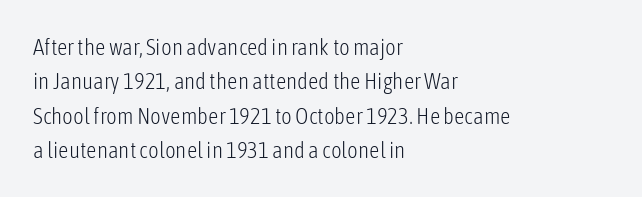
Observe the ordinary spacing: letters are neighbours, not strangers. Only glyphs here, with clear space below each row. Honestly, the row spacing looks completely unremarkable. No letter is thick-stroked: the sample isn't bold.
